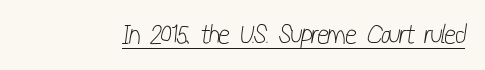
Q: Is the text bold? A: No.
Q: Is the text underlined? A: Yes.
Q: Is the spacing between letters normal or unusually wide? A: Normal.
